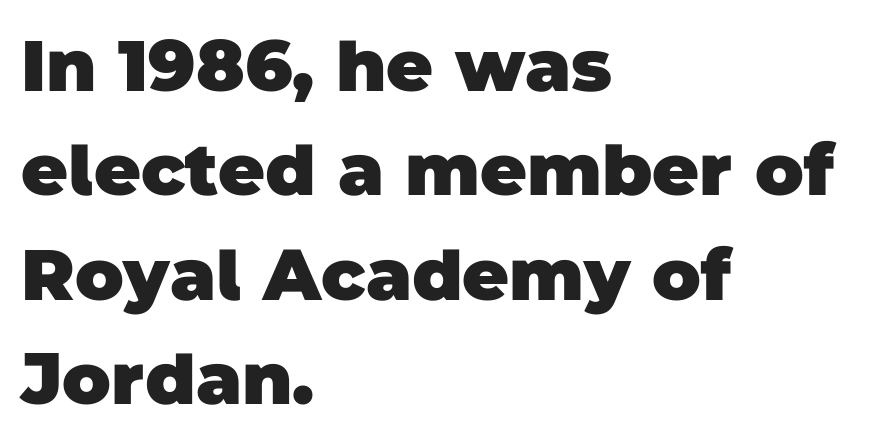
Q: Is the text bold? A: Yes.
Q: Is the typeface a serif or a sans-serif typeface? A: Sans-serif.
Q: Is the text underlined? A: No.
Q: How is the paragraph aligned? A: Left-aligned.
Q: Is the spacing between letters normal or unusually wide? A: Normal.
Q: Is the spacing between lines tight, normal or loose? A: Normal.
Q: Width (condensed, normal, or wide)? A: Normal.
Q: Stroke contrast? A: Low.
Q: x-height? A: Large.
Q: Monospaced? A: No.
